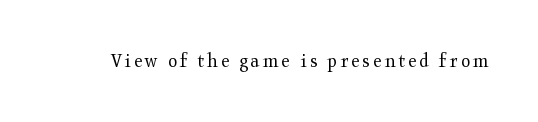
Nope, not italic — everything's standing straight. Weight: regular or lighter. This rendering features lettering with no underline.
